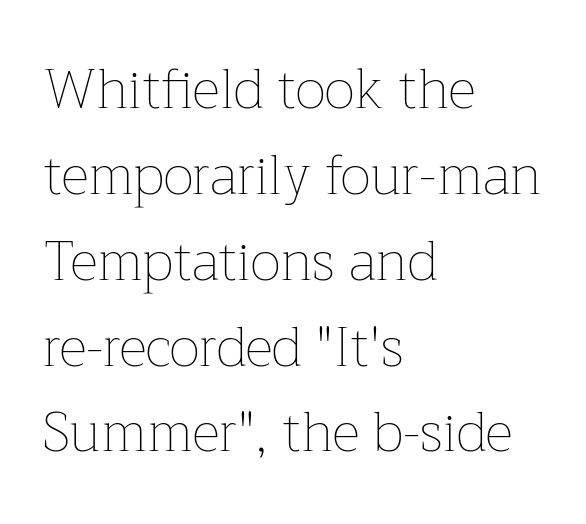
{"italic": "no", "bold": "no", "weight": "thin", "width": "normal", "stroke_contrast": "low", "x_height": "medium", "monospaced": "no", "underline": "no", "align": "left", "line_spacing": "normal", "line_spacing_ratio": 1.59, "letter_spacing": "normal", "letter_spacing_em": 0.0, "glyph_px": 54}
